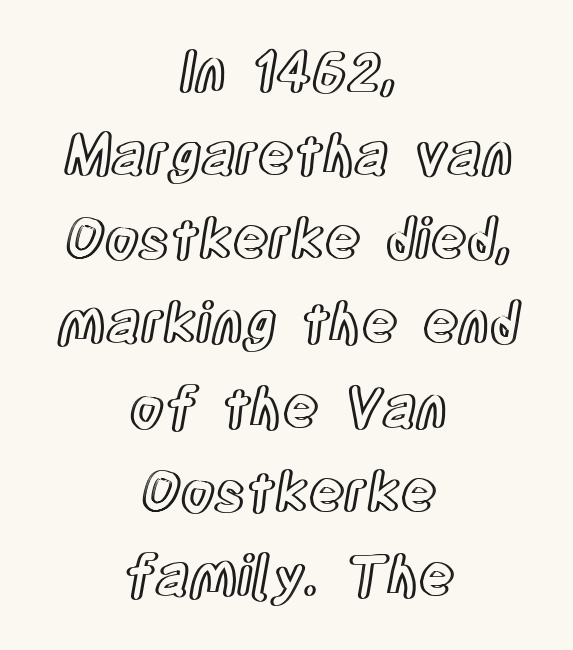
Which margin do the lines hug? Neither — every line sits in the middle. The strip under each line holds only bare page. Line spacing here is normal. The letters advance in unequal steps, a hallmark of proportional type.
